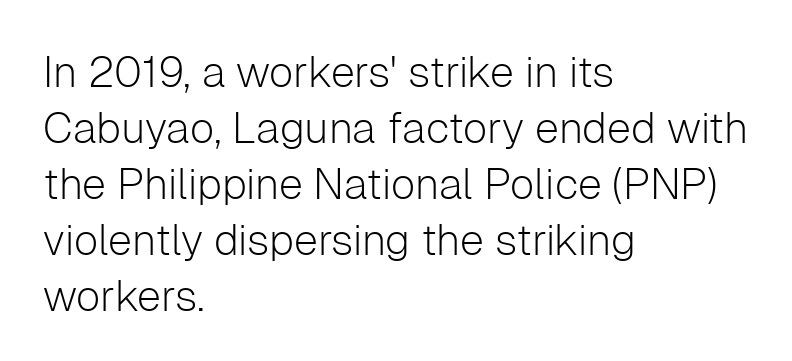
Typeset ragged right — the left edge is the straight one. Classification — sans serif. Weight: regular or lighter. No extra tracking has been applied to these lines.
